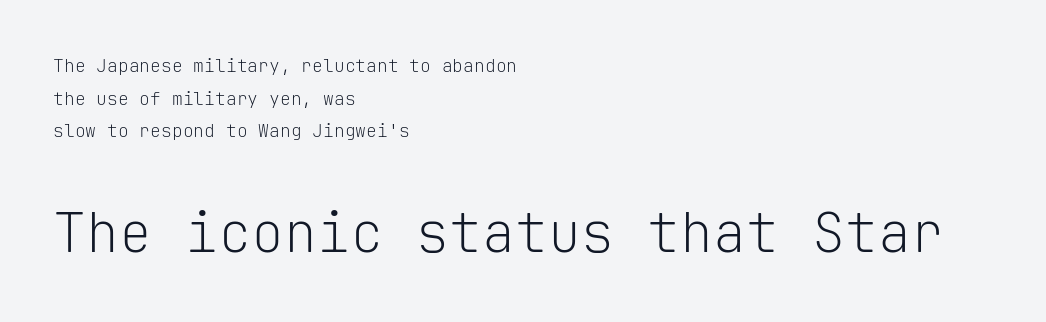
The image shows 55 px light sans-serif type, upright, monospaced; set left-aligned, line spacing 1.81x, normal letter spacing, not underlined; the second (bottom) block is 3.06x larger; low stroke contrast and a medium x-height.
